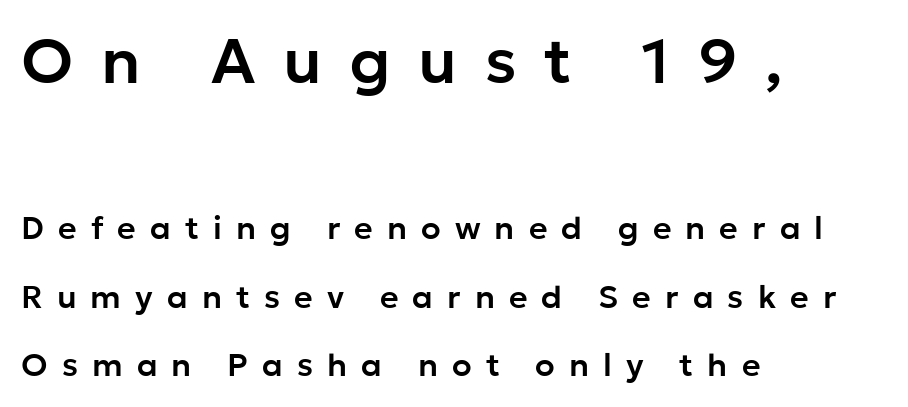
{"serif": "no", "italic": "no", "width": "normal", "stroke_contrast": "low", "x_height": "medium", "monospaced": "no", "underline": "no", "align": "left", "line_spacing": "loose", "line_spacing_ratio": 2.15, "letter_spacing": "wide", "letter_spacing_em": 0.44, "larger_block": "first", "size_ratio": 1.97, "glyph_px": 63}
